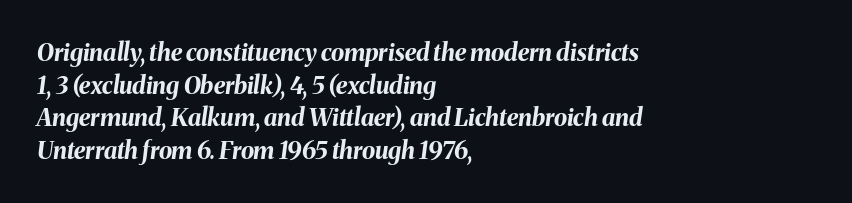
Bold? Absolutely — the strokes are thick and heavy. The compositor pushed each line to the left boundary. Check under the words: just untouched page. Each word holds together tightly as a unit, with standard inter-letter gaps. The vertical gap from one line to the next is medium.
